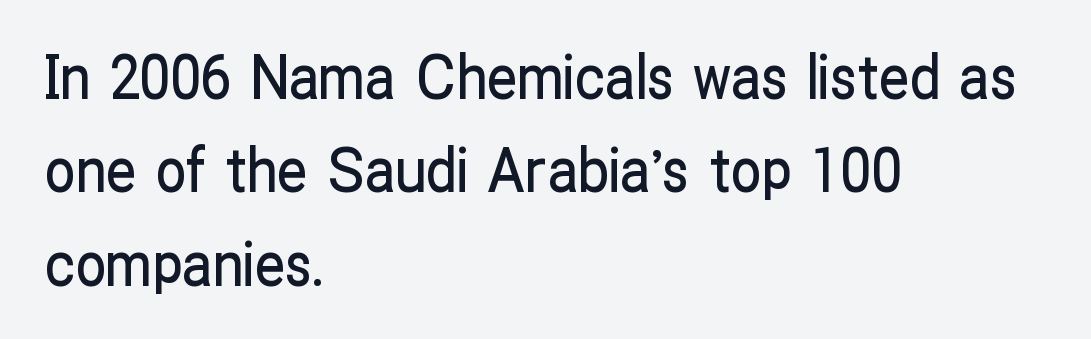
{"serif": "no", "italic": "no", "width": "condensed", "stroke_contrast": "low", "x_height": "medium", "monospaced": "no", "underline": "no", "align": "left", "line_spacing": "normal", "line_spacing_ratio": 1.53, "letter_spacing": "normal", "letter_spacing_em": 0.0, "glyph_px": 61}
